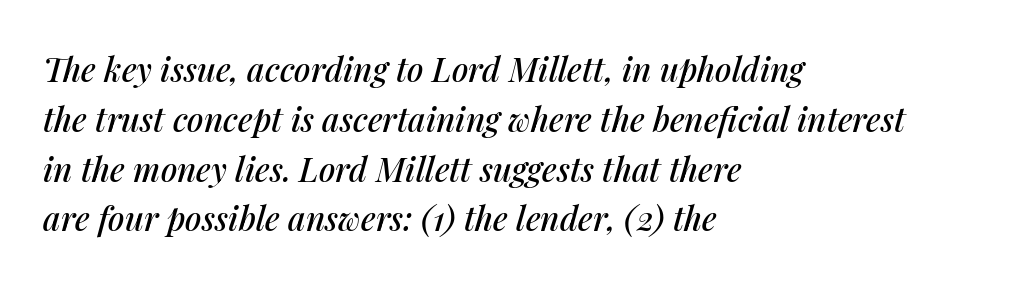
Evenly set lines give the paragraph a standard silhouette. Characters are canted at an angle relative to the baseline's perpendicular. The gaps between neighbouring characters are ordinary and unremarkable. These lines are rendered in a variable-pitch font. Does the copy run flush right? No — it runs flush left.
